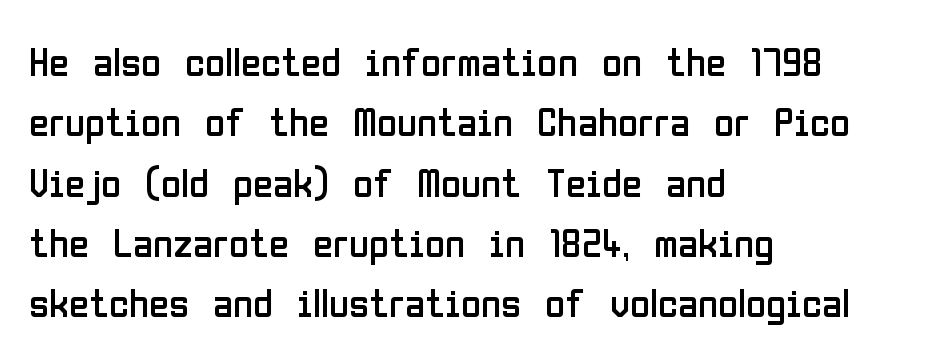
The image shows 41 px regular-weight, condensed sans-serif type, upright; set left-aligned, normal line spacing (1.47x), normal letter spacing, not underlined; low stroke contrast and a medium x-height.
